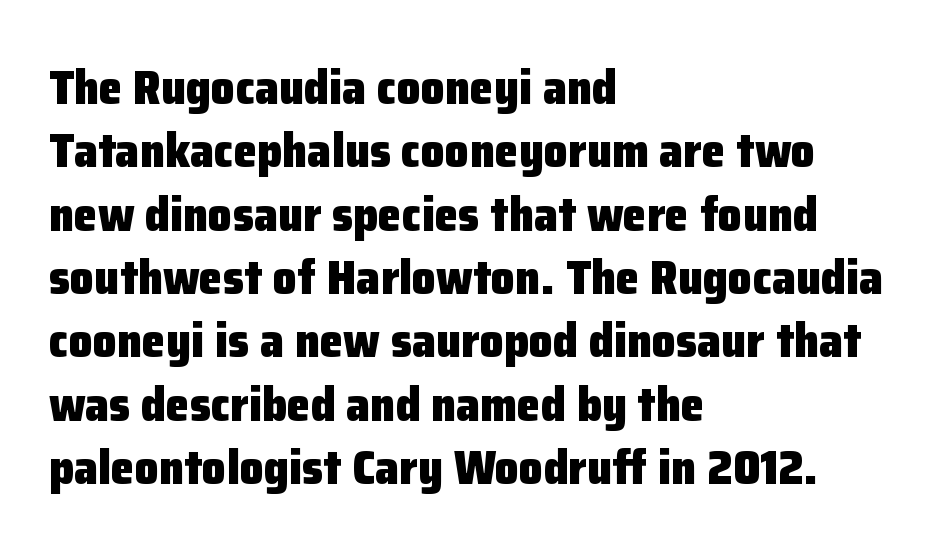
Q: Is the text bold? A: Yes.
Q: Is the text italic (slanted)? A: No, it is upright.
Q: Is the typeface a serif or a sans-serif typeface? A: Sans-serif.
Q: Is the text underlined? A: No.
Q: How is the paragraph aligned? A: Left-aligned.
Q: Is the spacing between letters normal or unusually wide? A: Normal.
Q: Is the spacing between lines tight, normal or loose? A: Normal.
Q: Width (condensed, normal, or wide)? A: Normal.
Q: Stroke contrast? A: Low.
Q: x-height? A: Medium.
Q: Monospaced? A: No.
